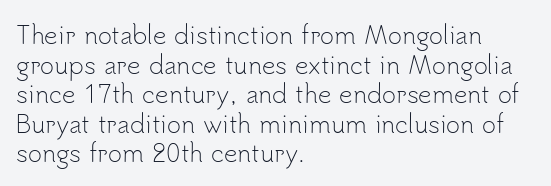
Words appear dense and cohesive because spacing is normal. Stem width sits at or under what a default text font uses. Honestly, there is no underline to notice here at all. The lettering stays uniformly vertical, giving the passage a roman look.
